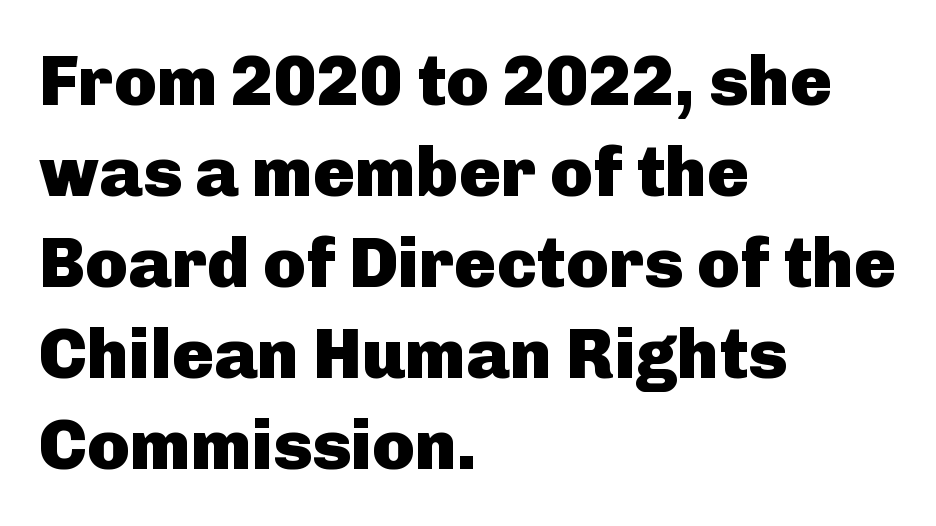
Q: Is the text bold? A: Yes.
Q: Is the text italic (slanted)? A: No, it is upright.
Q: Is the typeface a serif or a sans-serif typeface? A: Sans-serif.
Q: Is the text underlined? A: No.
Q: How is the paragraph aligned? A: Left-aligned.
Q: Is the spacing between letters normal or unusually wide? A: Normal.
Q: Is the spacing between lines tight, normal or loose? A: Normal.
Q: Width (condensed, normal, or wide)? A: Normal.
Q: Stroke contrast? A: Low.
Q: x-height? A: Medium.
Q: Monospaced? A: No.
